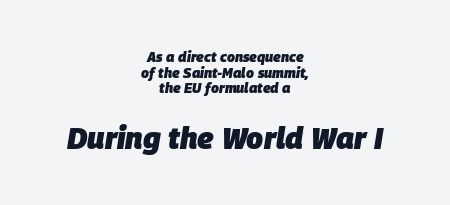
The image shows 30 px heavy type, italic (leaning right); set centered, tight line spacing (1.12x), normal letter spacing, not underlined; the second (bottom) block is 2.14x larger; low stroke contrast and a large x-height.
